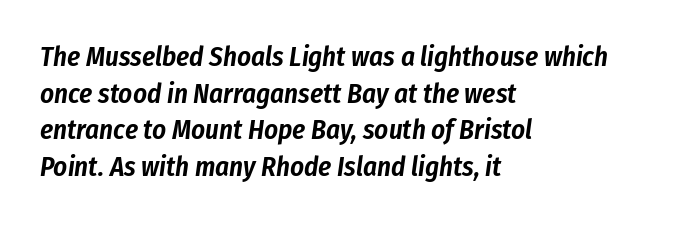
{"italic": "yes", "lean": "right", "slant_degrees": 8, "underline": "no", "align": "left", "line_spacing": "normal", "line_spacing_ratio": 1.36, "letter_spacing": "normal", "letter_spacing_em": 0.0, "glyph_px": 27}
